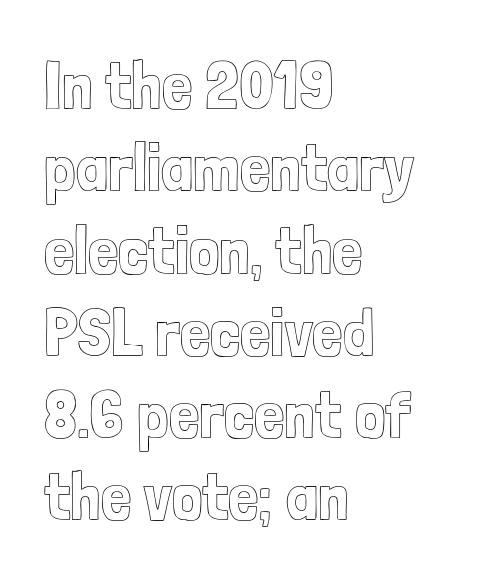
Quick note: not italic, upright. Varying glyph widths throughout — classic text-font behaviour. These lines keep a tight, regular rhythm from letter to letter. Leftover space on each line is placed entirely after the last word.
